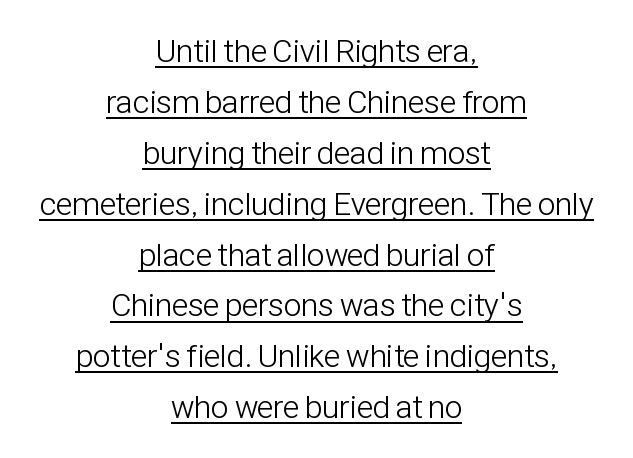
The image shows 32 px light, condensed sans-serif type, upright; set centered, normal line spacing (1.59x), normal letter spacing, underlined; low stroke contrast and a medium x-height.
